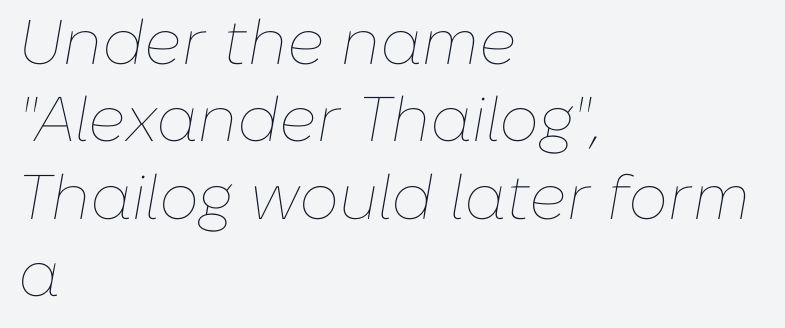
The image shows 63 px thin type, italic (leaning right); set left-aligned, line spacing 1.23x, normal letter spacing, not underlined; low stroke contrast and a medium x-height.
